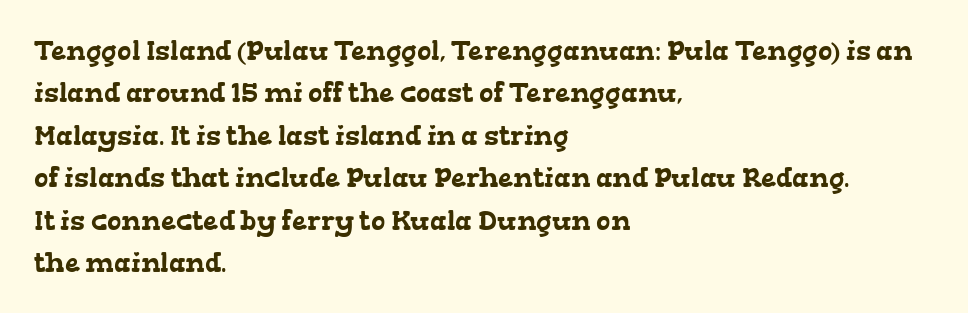
The image shows 27 px text type; set left-aligned, normal line spacing (1.57x), normal letter spacing, not underlined.
